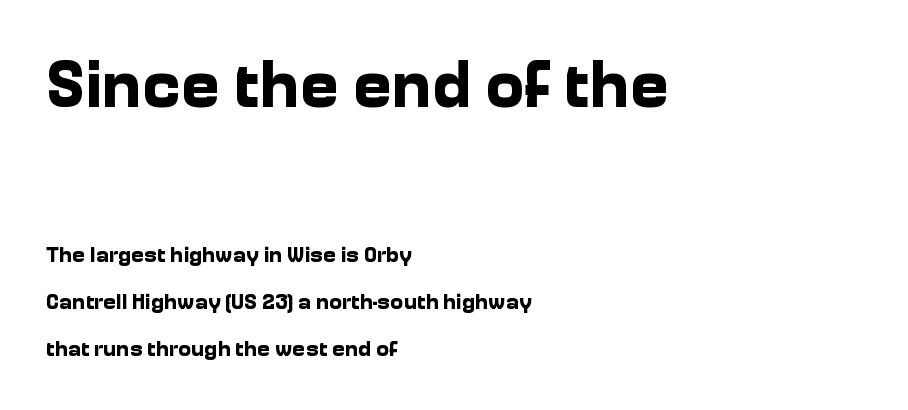
Q: Is the text bold? A: Yes.
Q: Is the text italic (slanted)? A: No, it is upright.
Q: Is the typeface a serif or a sans-serif typeface? A: Sans-serif.
Q: Is the text underlined? A: No.
Q: How is the paragraph aligned? A: Left-aligned.
Q: Is the spacing between letters normal or unusually wide? A: Normal.
Q: Is the spacing between lines tight, normal or loose? A: Loose.
Q: Which block of text is set in a larger size, the first (top) or the second (bottom)? A: The first (top) one.
Q: Width (condensed, normal, or wide)? A: Normal.
Q: Stroke contrast? A: Low.
Q: x-height? A: Medium.
Q: Monospaced? A: No.
